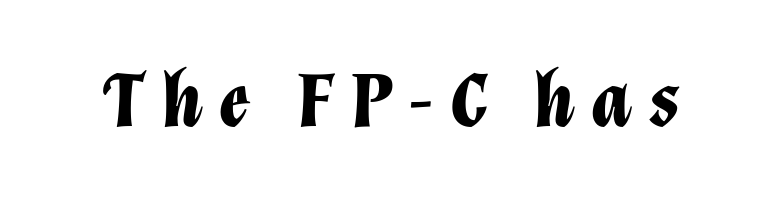
{"italic": "yes", "lean": "right", "slant_degrees": 12, "bold": "yes", "weight": "bold", "width": "normal", "stroke_contrast": "low", "x_height": "medium", "monospaced": "no", "underline": "no", "letter_spacing": "wide", "letter_spacing_em": 0.21, "glyph_px": 79}
